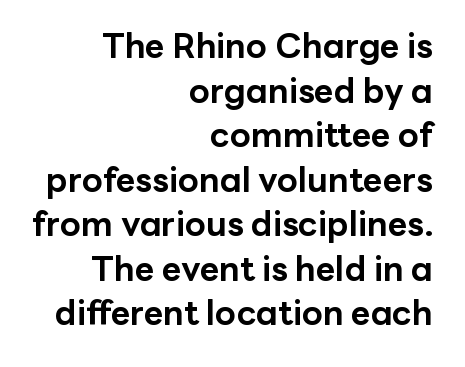
Compared with typical body copy, the letter spacing here is the same. Anything drawn beneath the words? Only blank space. Summary of vertical rhythm: regular, with standard interline spacing. The rag falls on the left side of this text block. The glyphs in this specimen are sans serif.
